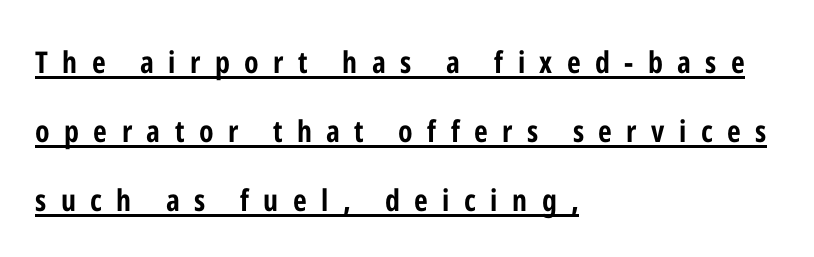
Q: Is the text bold? A: Yes.
Q: Is the text italic (slanted)? A: No, it is upright.
Q: Is the typeface a serif or a sans-serif typeface? A: Sans-serif.
Q: Is the text underlined? A: Yes.
Q: How is the paragraph aligned? A: Left-aligned.
Q: Is the spacing between letters normal or unusually wide? A: Unusually wide.
Q: Is the spacing between lines tight, normal or loose? A: Loose.
Q: Width (condensed, normal, or wide)? A: Condensed.
Q: Stroke contrast? A: Low.
Q: x-height? A: Medium.
Q: Monospaced? A: No.
